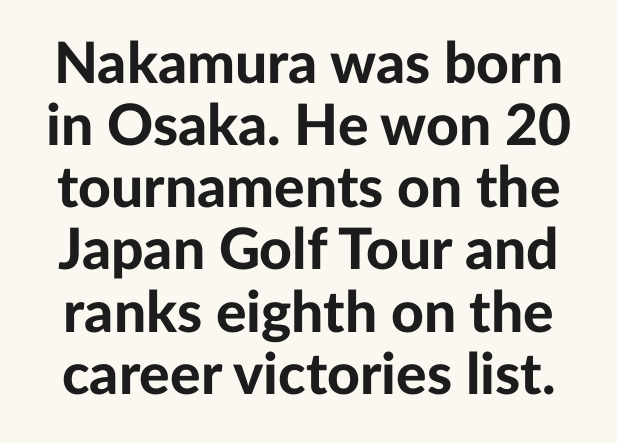
The image shows 57 px bold sans-serif type, upright; set tight line spacing (1.09x), normal letter spacing, not underlined; low stroke contrast and a medium x-height.
